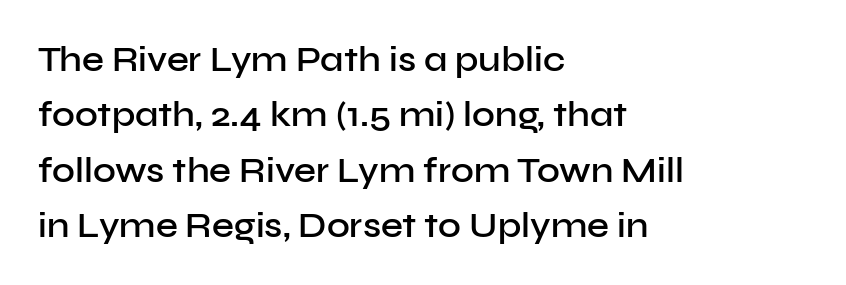
Q: Is the text bold? A: Semi-bold.
Q: Is the text italic (slanted)? A: No, it is upright.
Q: Is the typeface a serif or a sans-serif typeface? A: Sans-serif.
Q: Is the text underlined? A: No.
Q: How is the paragraph aligned? A: Left-aligned.
Q: Is the spacing between letters normal or unusually wide? A: Normal.
Q: Is the spacing between lines tight, normal or loose? A: Normal.
Q: Width (condensed, normal, or wide)? A: Normal.
Q: Stroke contrast? A: Low.
Q: x-height? A: Medium.
Q: Monospaced? A: No.
